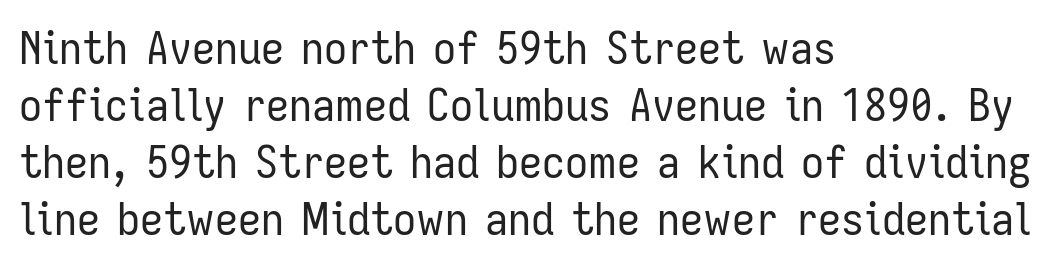
The image shows 46 px regular-weight, condensed sans-serif type, upright; set left-aligned, line spacing 1.24x, normal letter spacing, not underlined; low stroke contrast and a medium x-height.
